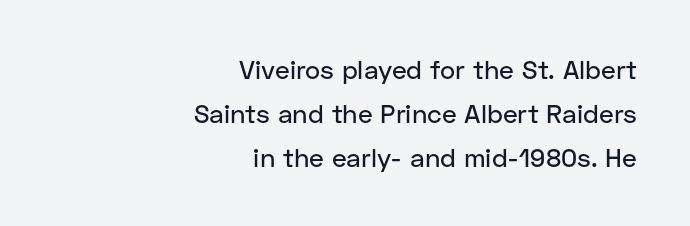
Q: Is the text italic (slanted)? A: No, it is upright.
Q: Is the text underlined? A: No.
Q: How is the paragraph aligned? A: Right-aligned.
Q: Is the spacing between letters normal or unusually wide? A: Normal.
Q: Is the spacing between lines tight, normal or loose? A: Normal.
